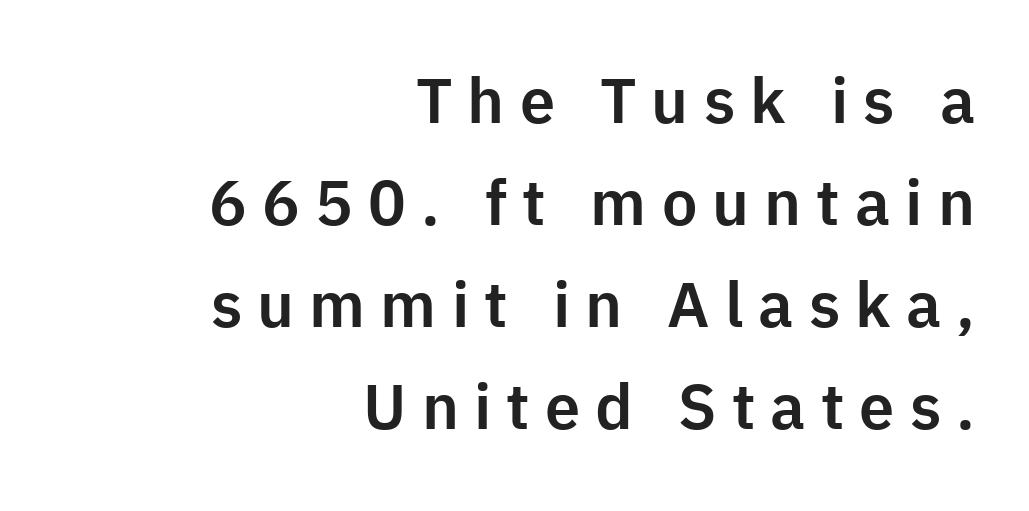
The image shows 63 px sans-serif type, upright; set right-aligned, normal line spacing (1.62x), unusually wide letter spacing (+0.24 em), not underlined; low stroke contrast and a medium x-height.
